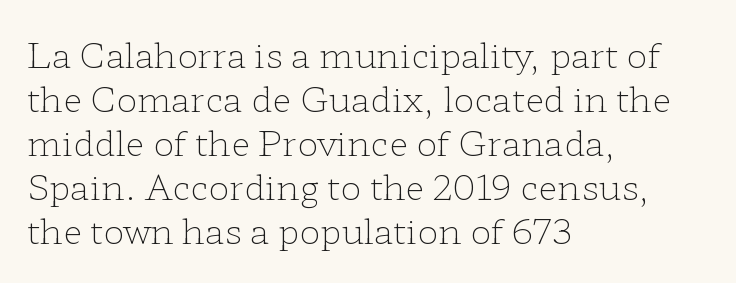
The image shows 35 px light, wide serif type, upright; set left-aligned, normal line spacing (1.26x), normal letter spacing, not underlined; low stroke contrast and a medium x-height.
